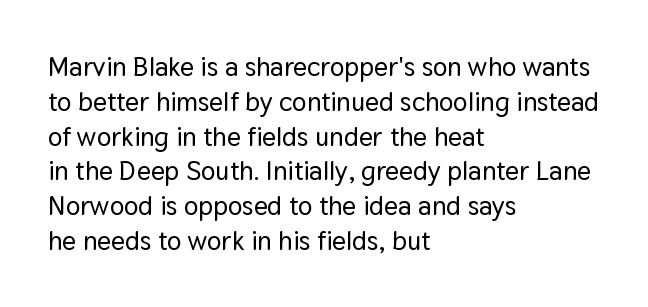
{"italic": "no", "underline": "no", "align": "left", "line_spacing": "normal", "line_spacing_ratio": 1.29, "letter_spacing": "normal", "letter_spacing_em": 0.0, "glyph_px": 27}
